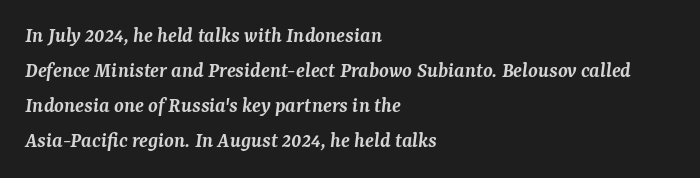
The image shows 22 px text type, italic (leaning right); set left-aligned, normal line spacing (1.59x), normal letter spacing, not underlined.
